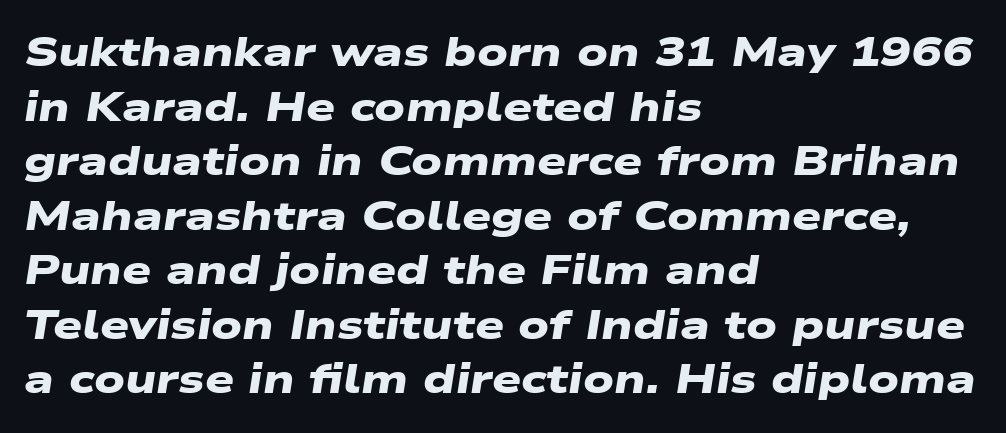
{"serif": "no", "bold": "yes", "weight": "heavy", "width": "wide", "stroke_contrast": "low", "x_height": "medium", "monospaced": "no", "underline": "no", "align": "left", "line_spacing": "normal", "line_spacing_ratio": 1.33, "letter_spacing": "normal", "letter_spacing_em": 0.0, "glyph_px": 41}
